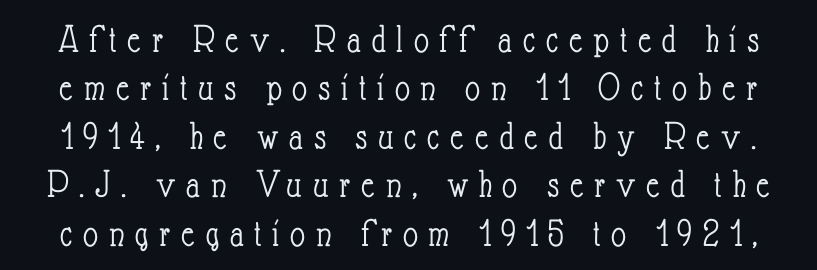
Is the stroke heavy? The answer is a plain regular-or-lighter. The passage shown is not underscored anywhere. Italic: no, the glyphs are upright roman. Honestly, the letter spacing is so wide it's the main thing you notice. The letters advance in unequal steps, a hallmark of proportional type.
